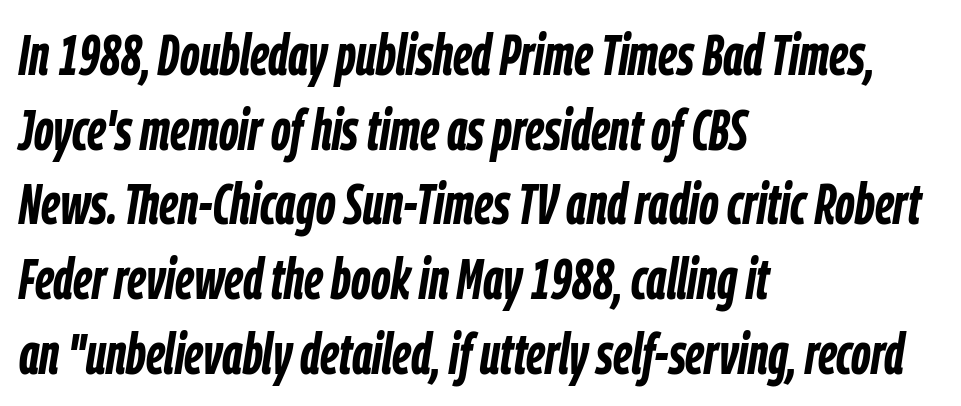
Bold? Absolutely — the strokes are thick and heavy. Here the designer chose a conventional face with non-uniform glyph widths. Regarding leading, the lines here are spaced in the standard way. These lines are set flush left with a ragged right edge.
